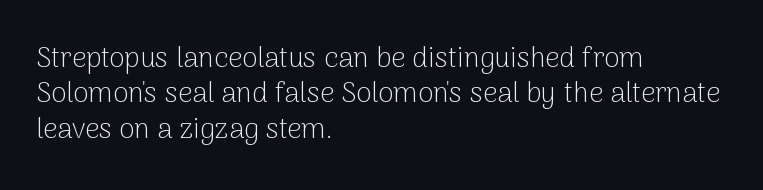
Q: Is the text bold? A: No.
Q: Is the text italic (slanted)? A: No, it is upright.
Q: Is the typeface a serif or a sans-serif typeface? A: Sans-serif.
Q: Is the text underlined? A: No.
Q: How is the paragraph aligned? A: Left-aligned.
Q: Is the spacing between letters normal or unusually wide? A: Normal.
Q: Is the spacing between lines tight, normal or loose? A: Normal.
Q: Width (condensed, normal, or wide)? A: Normal.
Q: Stroke contrast? A: Low.
Q: x-height? A: Medium.
Q: Monospaced? A: No.
